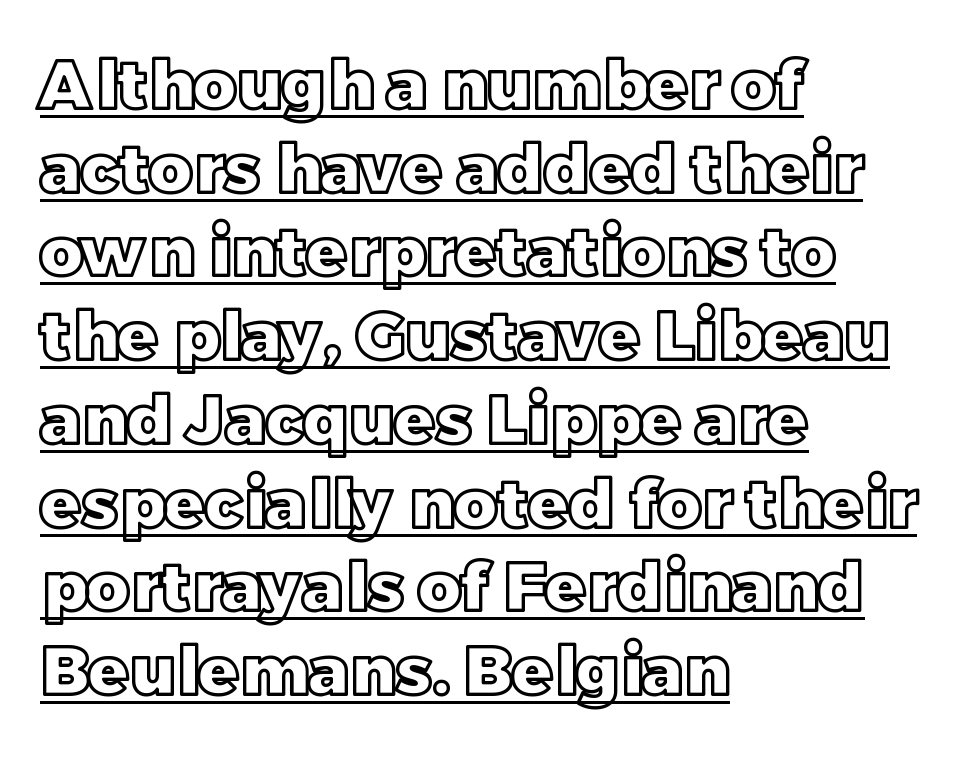
{"italic": "no", "width": "normal", "x_height": "large", "monospaced": "no", "underline": "yes", "align": "left", "line_spacing": "normal", "line_spacing_ratio": 1.25, "letter_spacing": "normal", "letter_spacing_em": 0.0, "glyph_px": 67}
